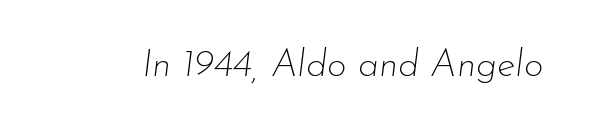
{"italic": "yes", "lean": "right", "slant_degrees": 7, "bold": "no", "weight": "thin", "width": "normal", "stroke_contrast": "low", "x_height": "small", "monospaced": "no", "underline": "no", "letter_spacing": "normal", "letter_spacing_em": 0.0, "glyph_px": 38}
